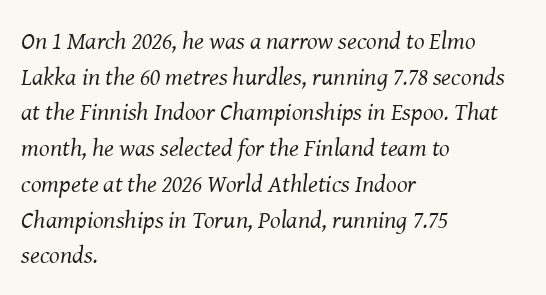
The image shows 25 px text type, italic (leaning right); set left-aligned, normal line spacing (1.43x), normal letter spacing, not underlined.
